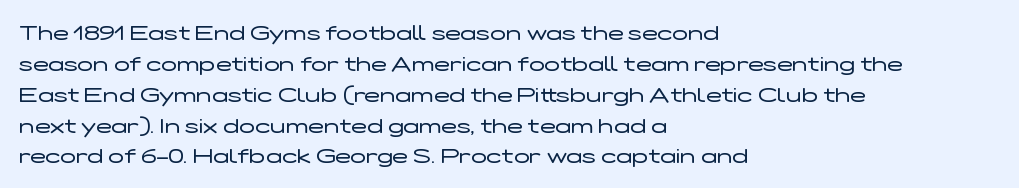
If you drew a line through each stem, it would be perfectly vertical. Leftover space on each line is placed entirely after the last word. The vertical gap from one line to the next is medium. The specimen omits any rule beneath the text block's lines.
